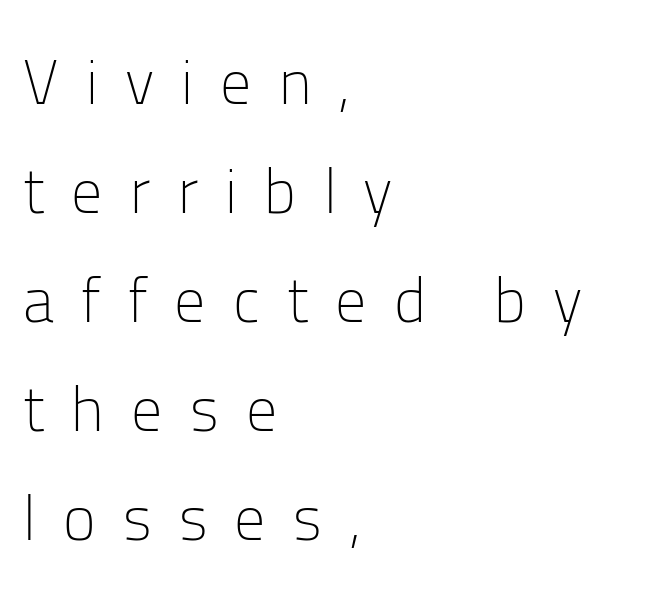
Q: Is the text bold? A: No.
Q: Is the text italic (slanted)? A: No, it is upright.
Q: Is the typeface a serif or a sans-serif typeface? A: Sans-serif.
Q: Is the text underlined? A: No.
Q: How is the paragraph aligned? A: Left-aligned.
Q: Is the spacing between letters normal or unusually wide? A: Unusually wide.
Q: Width (condensed, normal, or wide)? A: Normal.
Q: Stroke contrast? A: Low.
Q: x-height? A: Medium.
Q: Monospaced? A: No.
